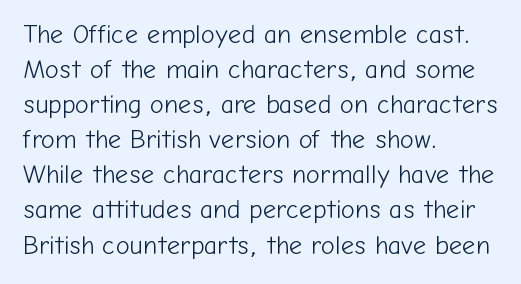
Q: Is the text bold? A: No.
Q: Is the text italic (slanted)? A: No, it is upright.
Q: Is the text underlined? A: No.
Q: How is the paragraph aligned? A: Left-aligned.
Q: Is the spacing between letters normal or unusually wide? A: Normal.
Q: Is the spacing between lines tight, normal or loose? A: Normal.
